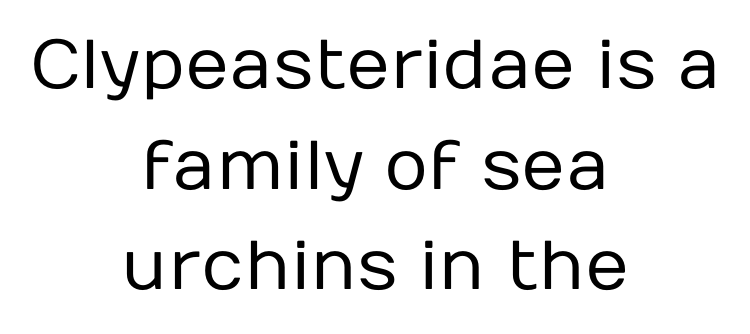
Q: Is the text bold? A: No.
Q: Is the text italic (slanted)? A: No, it is upright.
Q: Is the typeface a serif or a sans-serif typeface? A: Sans-serif.
Q: Is the text underlined? A: No.
Q: How is the paragraph aligned? A: Centered.
Q: Is the spacing between letters normal or unusually wide? A: Normal.
Q: Is the spacing between lines tight, normal or loose? A: Normal.
Q: Width (condensed, normal, or wide)? A: Normal.
Q: Stroke contrast? A: Low.
Q: x-height? A: Medium.
Q: Monospaced? A: No.
